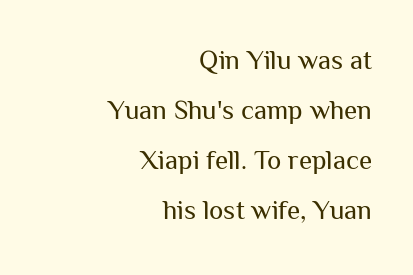
{"italic": "no", "bold": "no", "underline": "no", "align": "right", "line_spacing_ratio": 1.85, "letter_spacing": "normal", "letter_spacing_em": 0.0, "glyph_px": 27}
